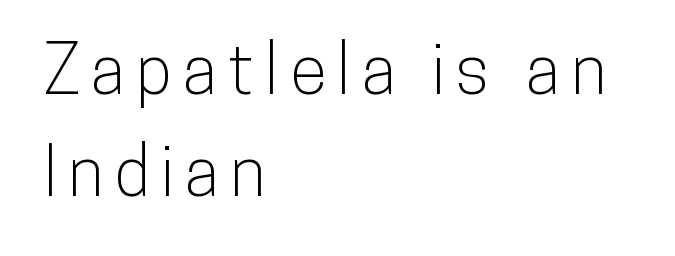
{"serif": "no", "italic": "no", "width": "condensed", "stroke_contrast": "low", "x_height": "medium", "monospaced": "no", "underline": "no", "align": "left", "line_spacing": "normal", "line_spacing_ratio": 1.5, "glyph_px": 68}
